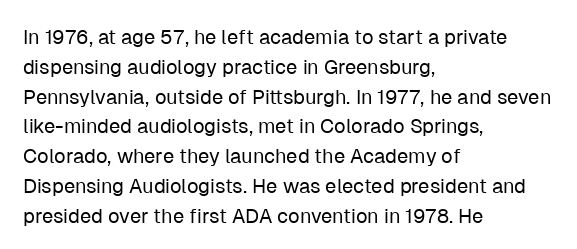
Q: Is the text bold? A: No.
Q: Is the text italic (slanted)? A: No, it is upright.
Q: Is the text underlined? A: No.
Q: How is the paragraph aligned? A: Left-aligned.
Q: Is the spacing between letters normal or unusually wide? A: Normal.
Q: Is the spacing between lines tight, normal or loose? A: Normal.
